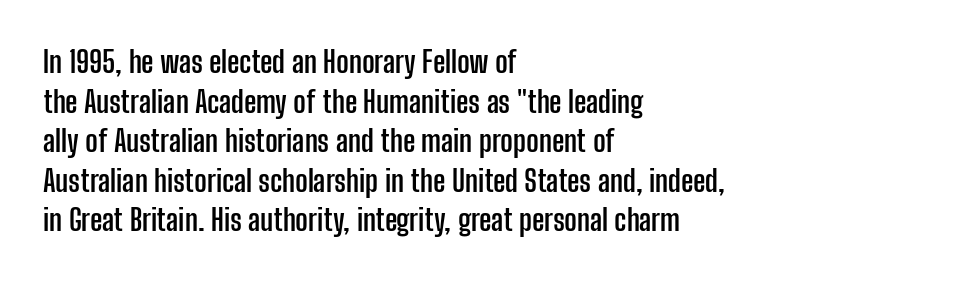
{"serif": "no", "italic": "no", "bold": "yes", "weight": "semibold", "width": "condensed", "stroke_contrast": "low", "x_height": "medium", "monospaced": "no", "underline": "no", "align": "left", "line_spacing": "normal", "line_spacing_ratio": 1.32, "letter_spacing": "normal", "letter_spacing_em": 0.0, "glyph_px": 30}
